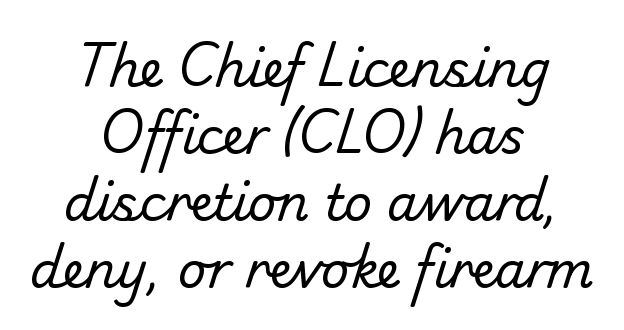
{"serif": "no", "bold": "no", "weight": "regular", "width": "normal", "stroke_contrast": "low", "x_height": "small", "monospaced": "no", "underline": "no", "align": "center", "line_spacing": "normal", "line_spacing_ratio": 1.37, "letter_spacing": "normal", "letter_spacing_em": 0.0, "glyph_px": 49}
